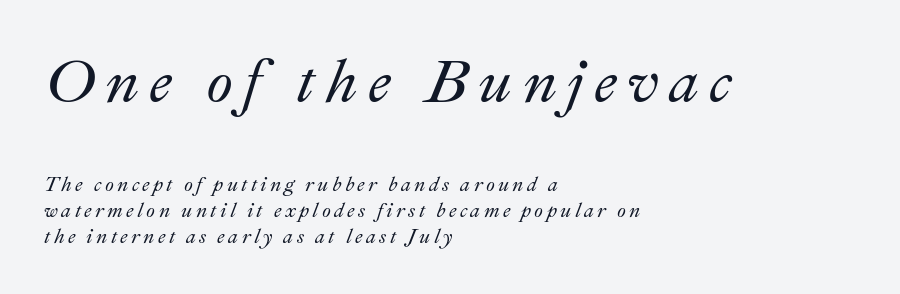
{"italic": "yes", "lean": "right", "slant_degrees": 22, "width": "normal", "stroke_contrast": "medium", "x_height": "small", "monospaced": "no", "underline": "no", "align": "left", "line_spacing": "normal", "line_spacing_ratio": 1.3, "larger_block": "first", "size_ratio": 3.05, "glyph_px": 61}
